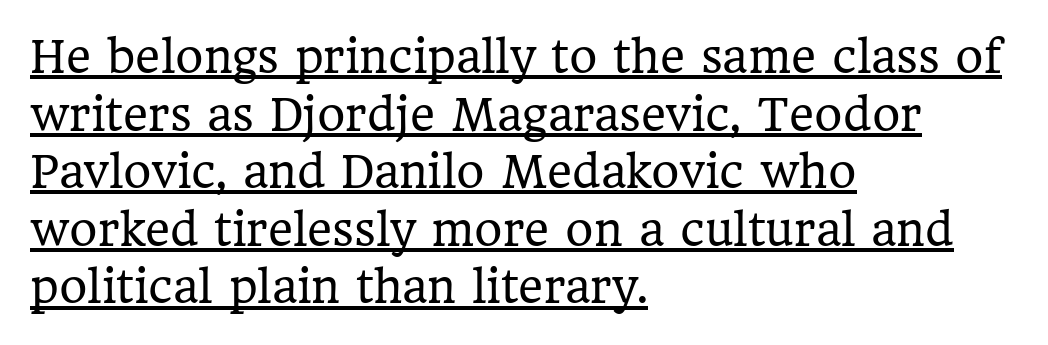
Visually the block forms a straight wall on the left and a jagged coastline on the right. These lines keep a tight, regular rhythm from letter to letter. The rendering uses the underline text-decoration. Varying glyph widths throughout — classic text-font behaviour. On a weight scale, this lands at 450 or below. Examine the stroke ends and you'll spot serifs.
